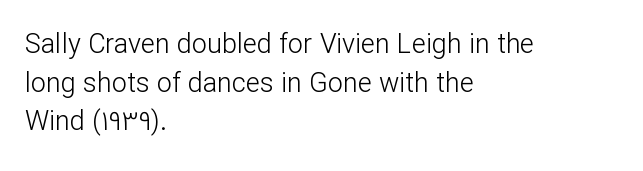
The image shows 27 px text type, upright; set left-aligned, normal line spacing (1.43x), normal letter spacing, not underlined.
